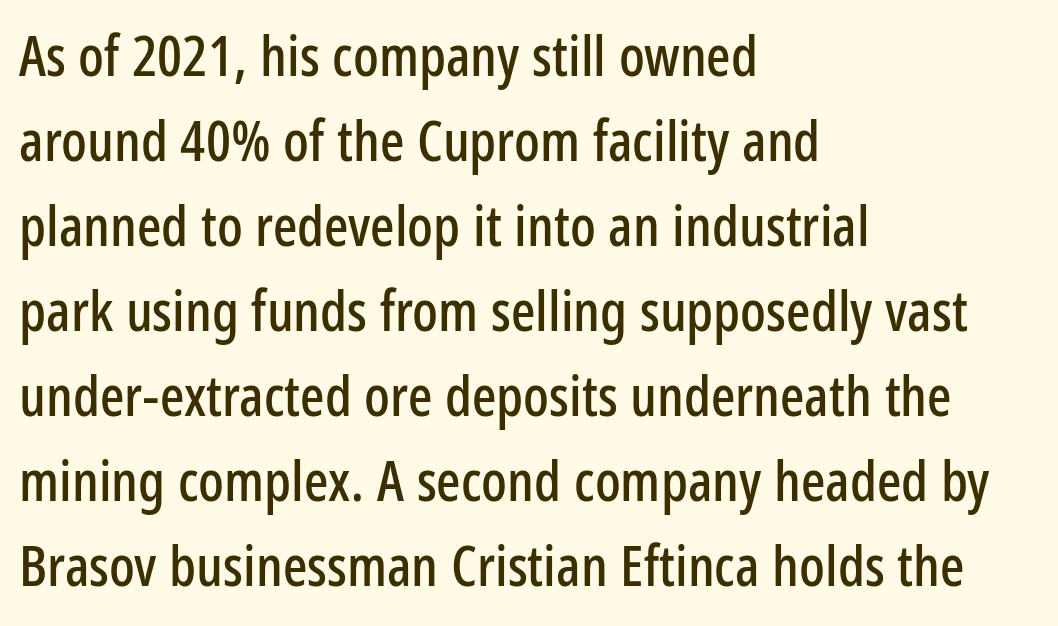
The image shows 57 px condensed sans-serif type, upright; set left-aligned, normal line spacing (1.49x), normal letter spacing, not underlined; low stroke contrast and a medium x-height.
